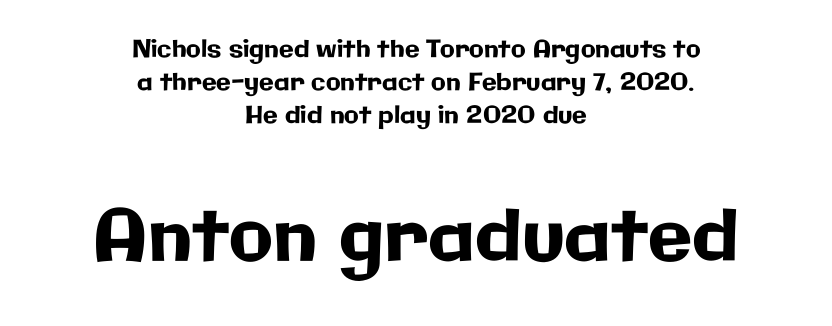
{"serif": "no", "italic": "no", "width": "normal", "stroke_contrast": "low", "x_height": "medium", "monospaced": "no", "underline": "no", "align": "center", "line_spacing": "normal", "line_spacing_ratio": 1.37, "letter_spacing": "normal", "letter_spacing_em": 0.0, "larger_block": "second", "size_ratio": 3.0, "glyph_px": 72}
